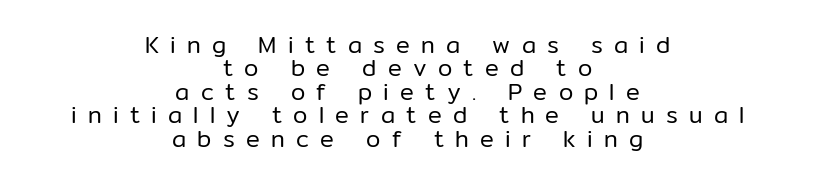
The image shows 23 px text type, upright; set centered, tight line spacing (1.02x), unusually wide letter spacing (+0.49 em), not underlined.
